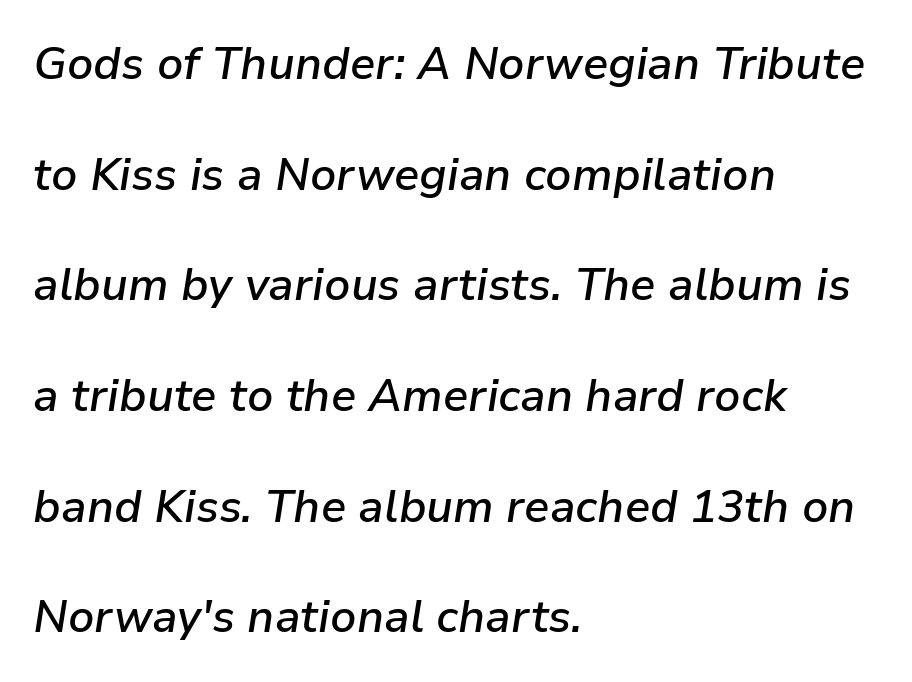
{"italic": "yes", "lean": "right", "slant_degrees": 9, "bold": "semi", "weight": "semibold", "width": "normal", "stroke_contrast": "low", "x_height": "medium", "monospaced": "no", "underline": "no", "align": "left", "line_spacing": "loose", "line_spacing_ratio": 2.46, "letter_spacing": "normal", "letter_spacing_em": 0.0, "glyph_px": 45}
